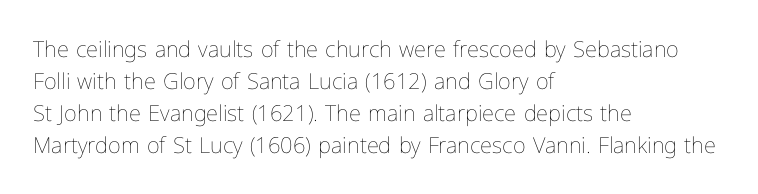
The image shows 22 px text type, upright; set left-aligned, normal line spacing (1.45x), normal letter spacing, not underlined.
